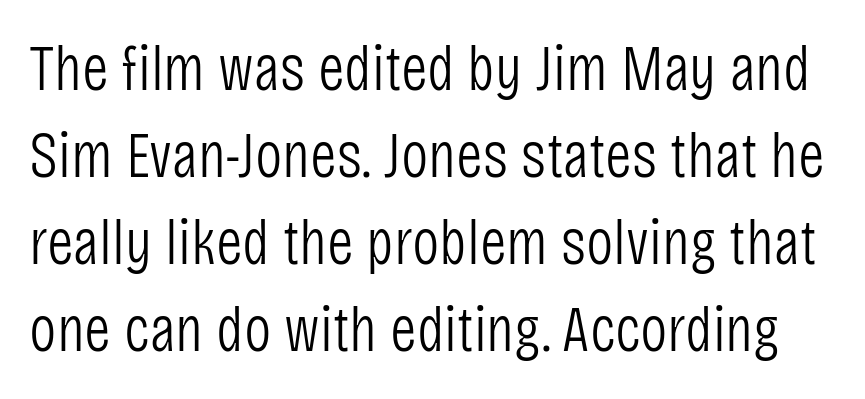
Between one letter and the next there's only the usual sliver of space. To sum up the face: it is a sans, with no serifs. Caption: face not bold, strokes unweighted. The zone under the glyphs is completely vacant. Is this a fixed-width face? No — the glyphs have proportional, varying widths. Rows of type keep a routine distance in the vertical direction.
